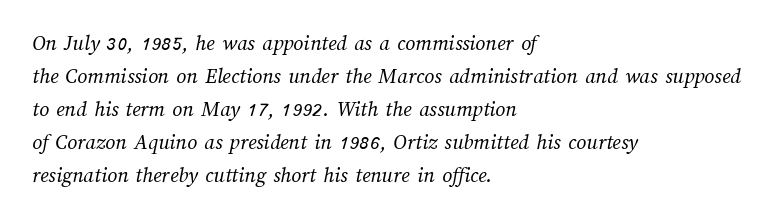
{"bold": "no", "underline": "no", "align": "left", "line_spacing": "normal", "line_spacing_ratio": 1.5, "letter_spacing": "normal", "letter_spacing_em": 0.0, "glyph_px": 22}
